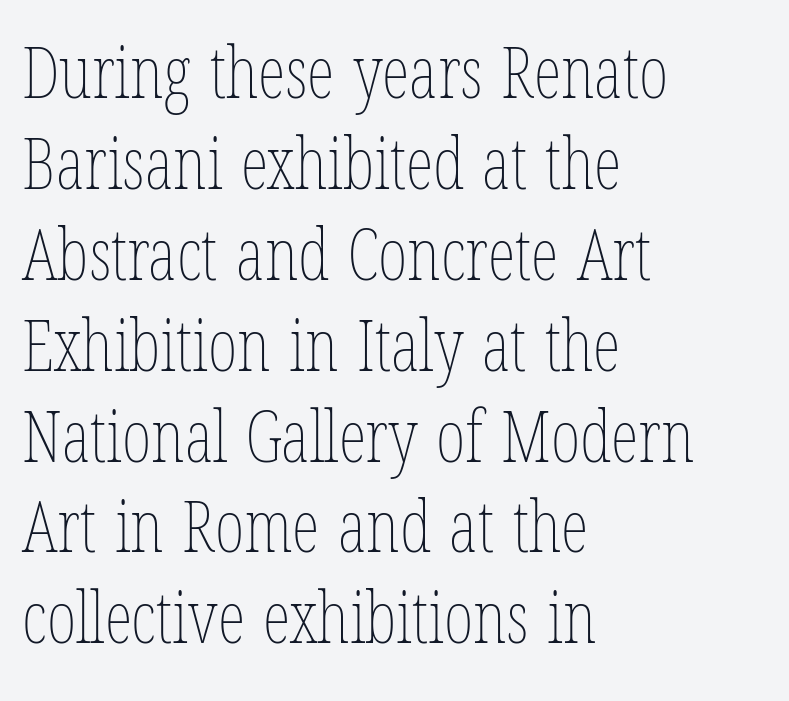
Q: Is the text bold? A: No.
Q: Is the text underlined? A: No.
Q: How is the paragraph aligned? A: Left-aligned.
Q: Is the spacing between letters normal or unusually wide? A: Normal.
Q: Is the spacing between lines tight, normal or loose? A: Normal.
Q: Width (condensed, normal, or wide)? A: Condensed.
Q: Stroke contrast? A: Low.
Q: x-height? A: Medium.
Q: Monospaced? A: No.
